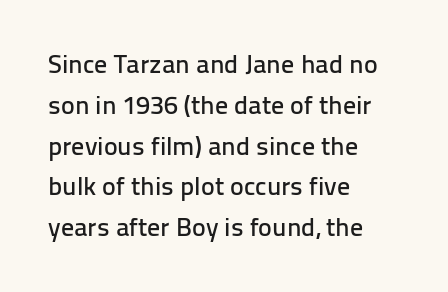
The space between consecutive lines is moderate. This sample uses plain, unmodified letter spacing. Layout note: lines flush left. No italicization has been applied; the sample stays upright. The passage shown is not underscored anywhere.
